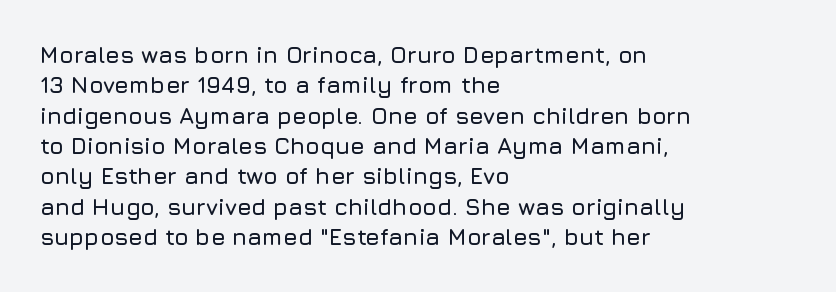
The image shows 23 px text type, upright; set left-aligned, normal line spacing (1.32x), normal letter spacing, not underlined.
